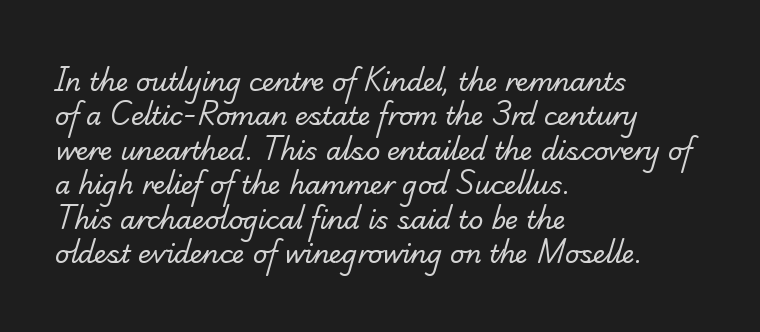
The image shows 25 px text type; set left-aligned, normal line spacing (1.38x), normal letter spacing, not underlined.
